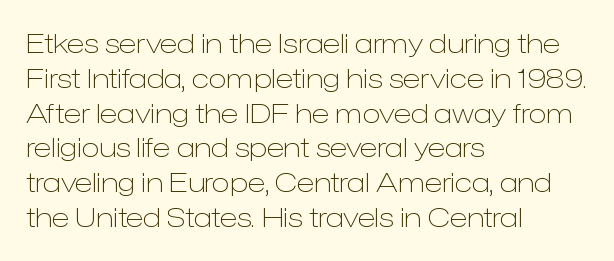
Q: Is the text bold? A: No.
Q: Is the text italic (slanted)? A: No, it is upright.
Q: Is the text underlined? A: No.
Q: How is the paragraph aligned? A: Left-aligned.
Q: Is the spacing between letters normal or unusually wide? A: Normal.
Q: Is the spacing between lines tight, normal or loose? A: Normal.
